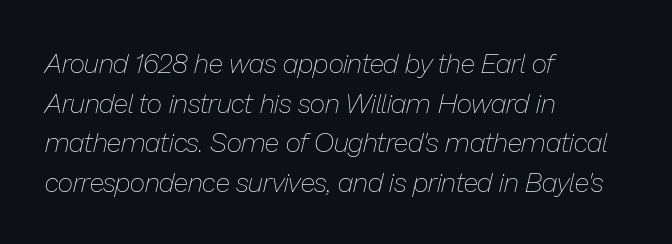
The string is rendered with underlining switched off. Is the type slanted? Yes — the strokes lean at a clear angle. The characters are drawn with everyday or finer stroke widths. Does the copy run flush right? No — it runs flush left. You could call the tracking neutral — neither tight nor loose.
